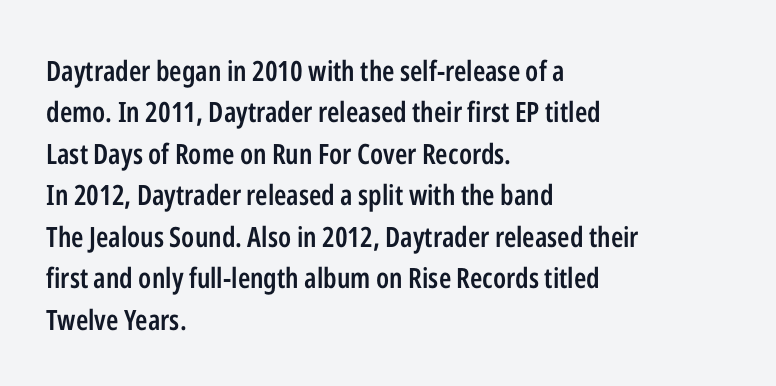
Q: Is the text bold? A: Semi-bold.
Q: Is the text italic (slanted)? A: No, it is upright.
Q: Is the typeface a serif or a sans-serif typeface? A: Sans-serif.
Q: Is the text underlined? A: No.
Q: How is the paragraph aligned? A: Left-aligned.
Q: Is the spacing between letters normal or unusually wide? A: Normal.
Q: Is the spacing between lines tight, normal or loose? A: Normal.
Q: Width (condensed, normal, or wide)? A: Condensed.
Q: Stroke contrast? A: Low.
Q: x-height? A: Medium.
Q: Monospaced? A: No.
